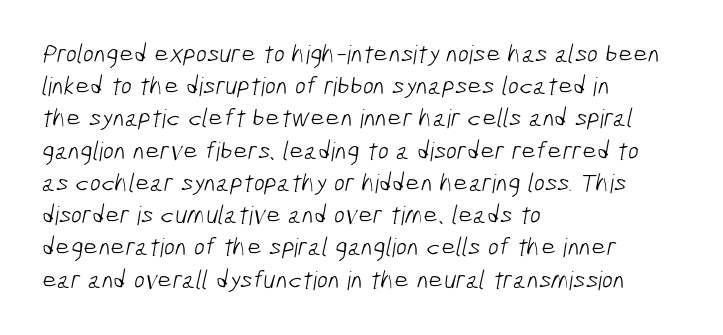
Q: Is the text bold? A: No.
Q: Is the text underlined? A: No.
Q: How is the paragraph aligned? A: Left-aligned.
Q: Is the spacing between letters normal or unusually wide? A: Normal.
